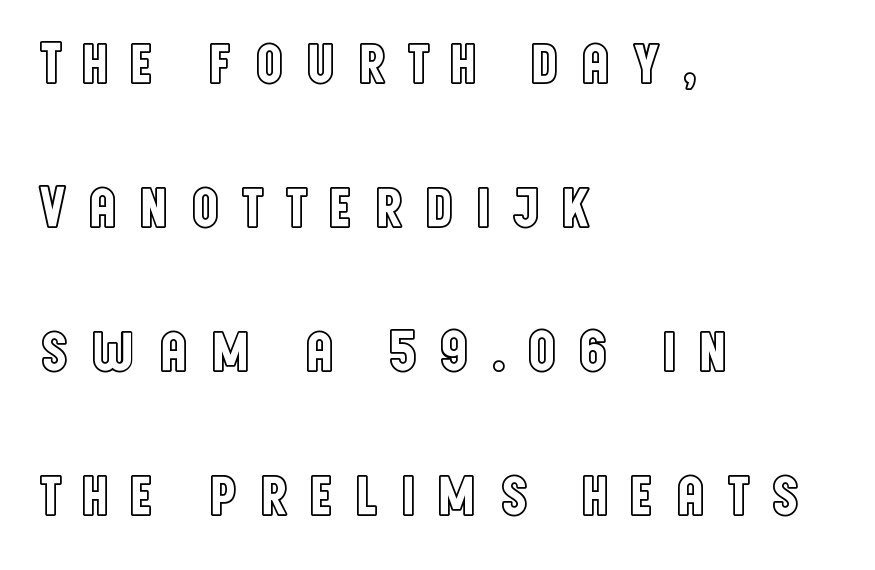
{"italic": "no", "width": "condensed", "x_height": "large", "monospaced": "no", "underline": "no", "align": "left", "line_spacing": "loose", "line_spacing_ratio": 2.44, "letter_spacing": "wide", "letter_spacing_em": 0.33, "glyph_px": 59}
